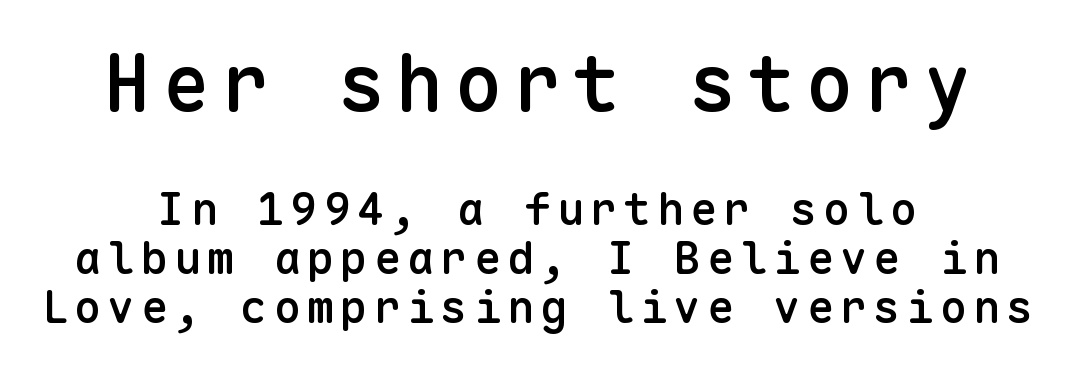
{"serif": "no", "italic": "no", "bold": "semi", "weight": "semibold", "width": "normal", "stroke_contrast": "low", "x_height": "medium", "monospaced": "yes", "underline": "no", "align": "center", "line_spacing": "tight", "line_spacing_ratio": 1.09, "larger_block": "first", "size_ratio": 1.76, "glyph_px": 79}
